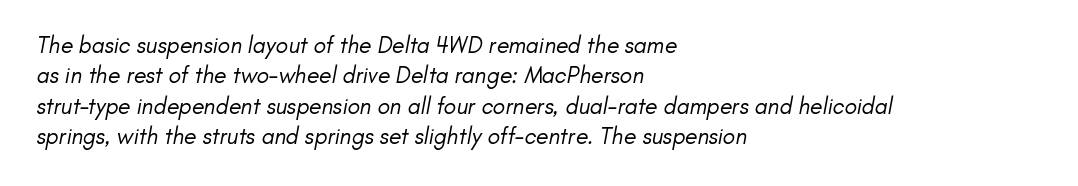
Honestly, the letter spacing is just normal — you wouldn't notice it. Each line starts at the same left margin while the right side varies. Interline gaps are of average width in this sample. Stroke thickness stays within the range of a standard reading face or lighter. Decoration check: the copy has no underline.
